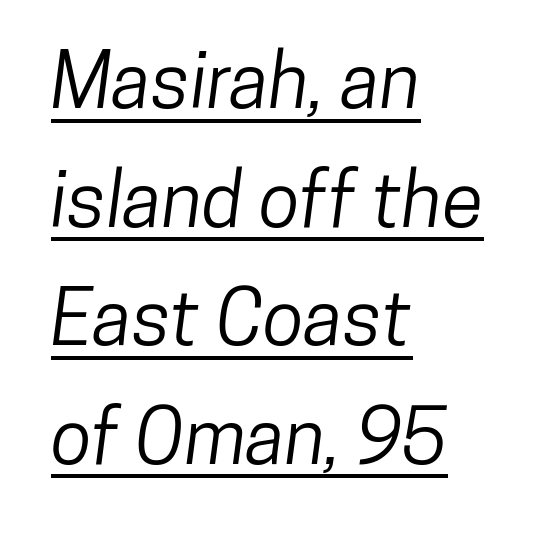
{"serif": "no", "width": "condensed", "stroke_contrast": "low", "x_height": "medium", "monospaced": "no", "underline": "yes", "align": "left", "line_spacing": "normal", "line_spacing_ratio": 1.56, "letter_spacing": "normal", "letter_spacing_em": 0.0, "glyph_px": 76}
